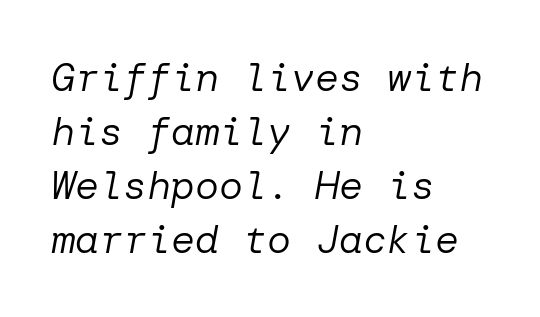
Each stroke keeps to a modest, everyday thickness or less. Horizontal bands of white between lines are of average thickness. The face used here has a pronounced slope to its letters. Descender tails drop into unmarked territory. Does extra space separate the letters? No, they use regular spacing. Reading down the block, your eye returns to a fixed left position each line.
